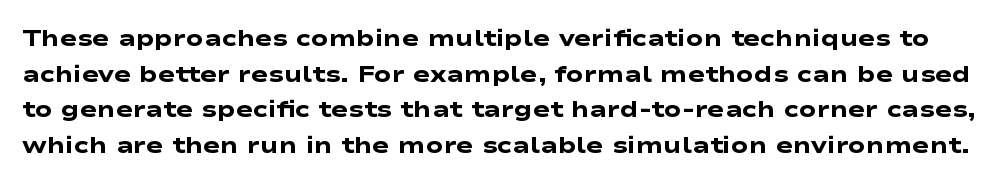
The image shows 23 px bold type; set normal line spacing (1.55x), normal letter spacing, not underlined.
